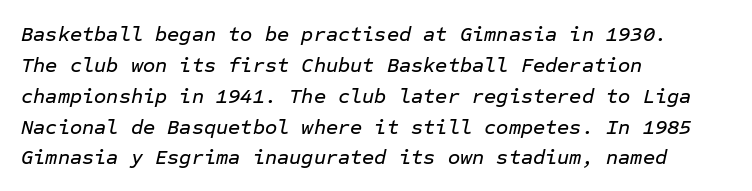
The image shows 21 px text type, italic (leaning right); set left-aligned, normal line spacing (1.47x), normal letter spacing, not underlined.
